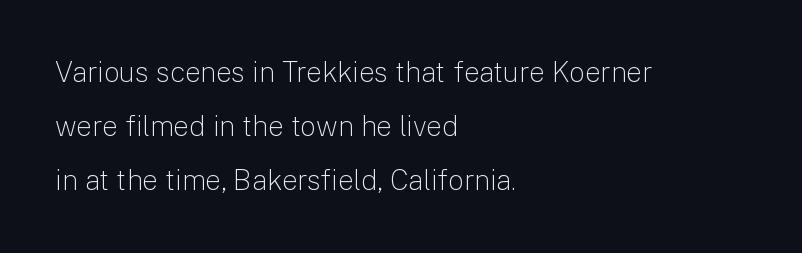
{"serif": "no", "italic": "no", "bold": "no", "weight": "light", "width": "normal", "stroke_contrast": "low", "x_height": "medium", "monospaced": "no", "underline": "no", "align": "left", "line_spacing": "loose", "line_spacing_ratio": 1.93, "letter_spacing": "normal", "letter_spacing_em": 0.0, "glyph_px": 28}
